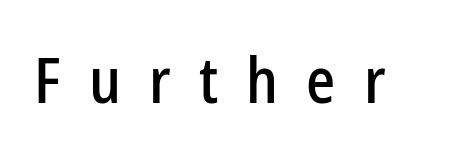
Q: Is the text italic (slanted)? A: No, it is upright.
Q: Is the typeface a serif or a sans-serif typeface? A: Sans-serif.
Q: Is the text underlined? A: No.
Q: Is the spacing between letters normal or unusually wide? A: Unusually wide.
Q: Width (condensed, normal, or wide)? A: Condensed.
Q: Stroke contrast? A: Low.
Q: x-height? A: Medium.
Q: Monospaced? A: No.
